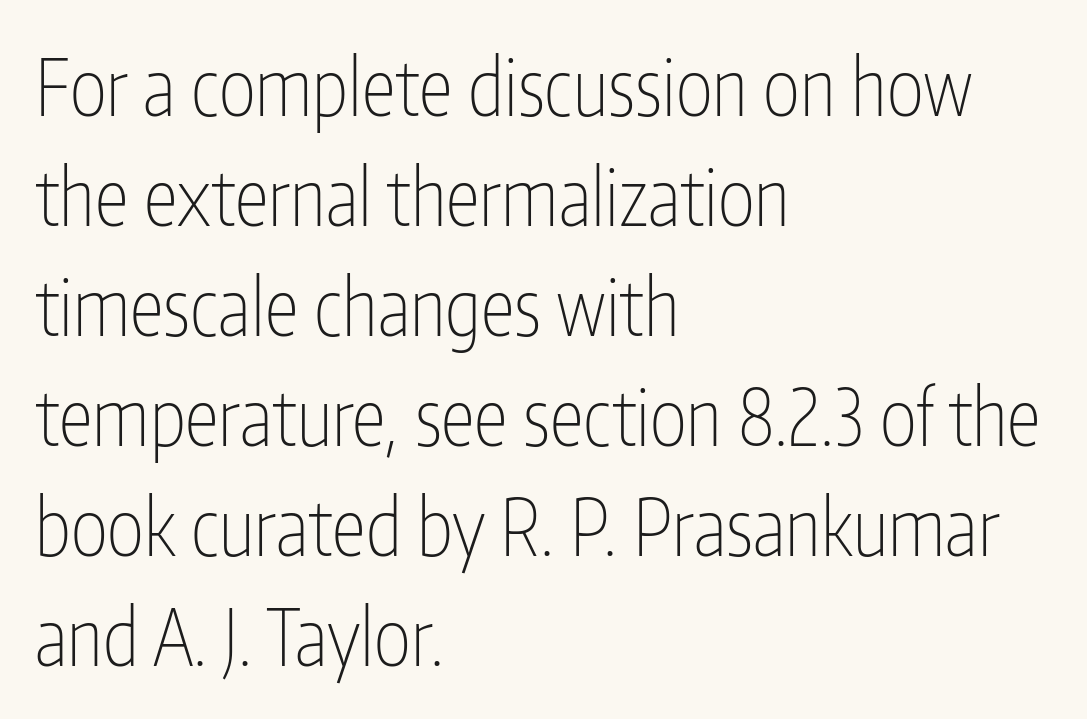
{"serif": "no", "italic": "no", "bold": "no", "weight": "thin", "width": "condensed", "stroke_contrast": "low", "x_height": "medium", "monospaced": "no", "underline": "no", "align": "left", "line_spacing": "normal", "line_spacing_ratio": 1.41, "letter_spacing": "normal", "letter_spacing_em": 0.0, "glyph_px": 78}
